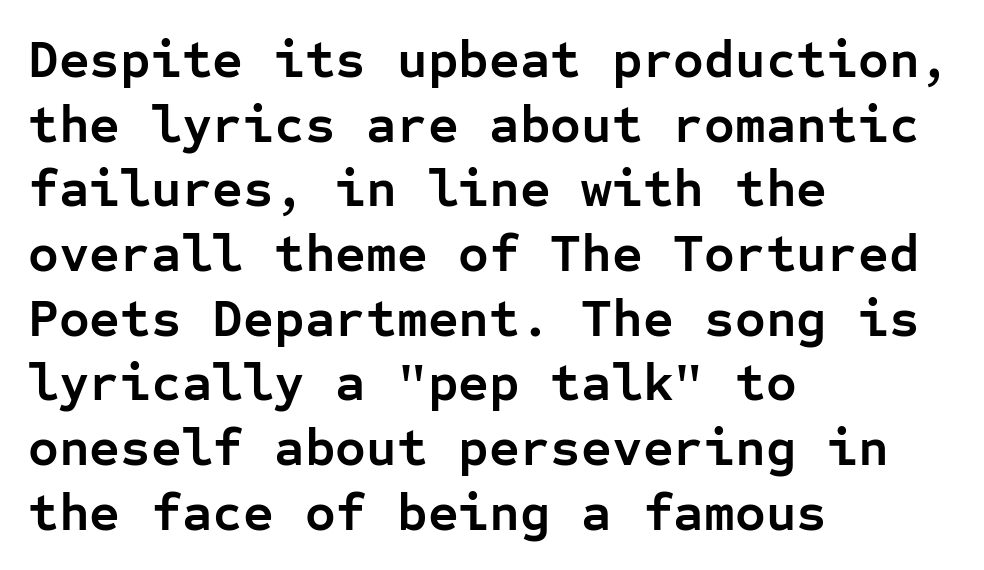
{"serif": "no", "italic": "no", "bold": "yes", "weight": "semibold", "width": "normal", "stroke_contrast": "low", "x_height": "medium", "monospaced": "yes", "underline": "no", "align": "left", "line_spacing_ratio": 1.22, "letter_spacing": "normal", "letter_spacing_em": 0.0, "glyph_px": 53}
